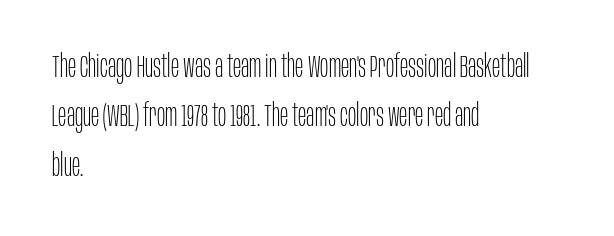
Q: Is the text bold? A: No.
Q: Is the text italic (slanted)? A: No, it is upright.
Q: Is the typeface a serif or a sans-serif typeface? A: Sans-serif.
Q: Is the text underlined? A: No.
Q: How is the paragraph aligned? A: Left-aligned.
Q: Is the spacing between letters normal or unusually wide? A: Normal.
Q: Is the spacing between lines tight, normal or loose? A: Normal.
Q: Width (condensed, normal, or wide)? A: Condensed.
Q: Stroke contrast? A: Low.
Q: x-height? A: Large.
Q: Monospaced? A: No.
